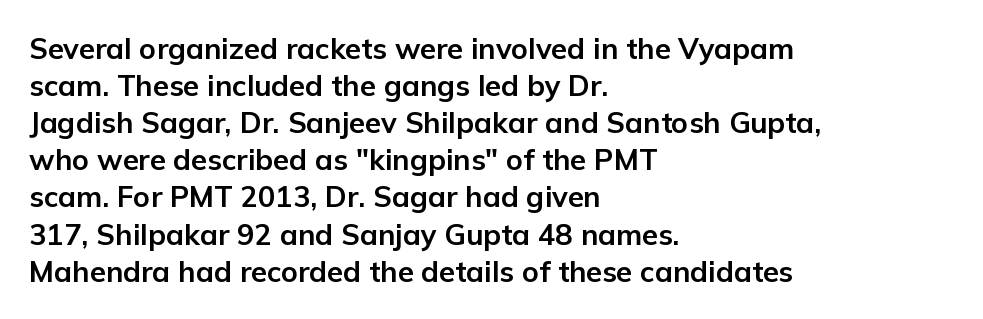
Q: Is the text bold? A: Yes.
Q: Is the text italic (slanted)? A: No, it is upright.
Q: Is the typeface a serif or a sans-serif typeface? A: Sans-serif.
Q: Is the text underlined? A: No.
Q: How is the paragraph aligned? A: Left-aligned.
Q: Is the spacing between letters normal or unusually wide? A: Normal.
Q: Is the spacing between lines tight, normal or loose? A: Normal.
Q: Width (condensed, normal, or wide)? A: Normal.
Q: Stroke contrast? A: Low.
Q: x-height? A: Medium.
Q: Monospaced? A: No.
